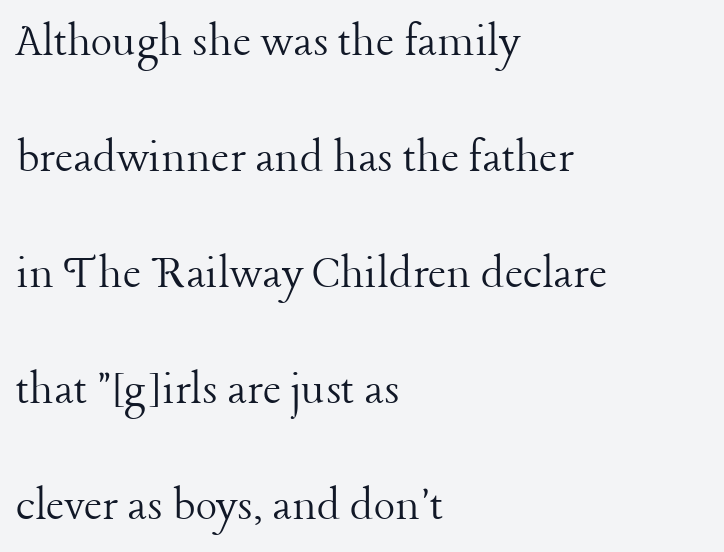
{"serif": "yes", "italic": "no", "bold": "no", "weight": "light", "width": "normal", "stroke_contrast": "low", "x_height": "medium", "monospaced": "no", "underline": "no", "align": "left", "line_spacing": "loose", "line_spacing_ratio": 2.32, "letter_spacing": "normal", "letter_spacing_em": 0.0, "glyph_px": 50}
